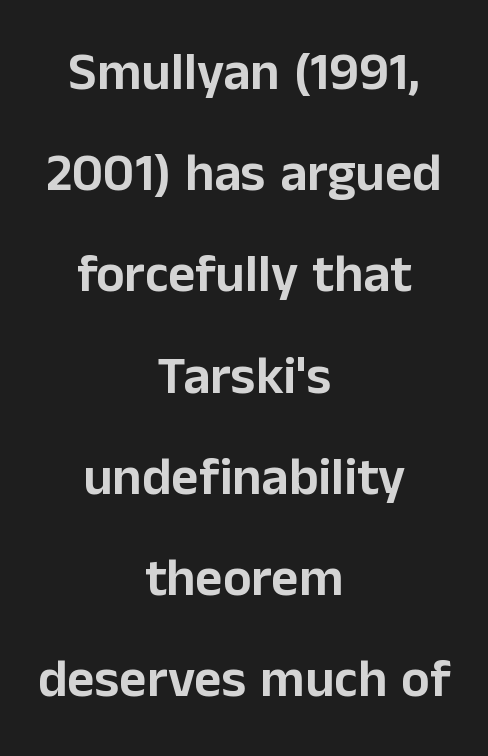
Honestly, there is no underline to notice here at all. Baseline-to-baseline distance is far greater than the letter height. The glyphs in this specimen are sans serif. A roman cut, with each character standing at attention.
